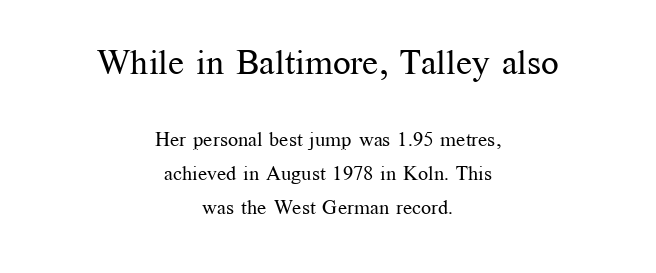
Small tapered or slab feet sit at the stroke ends, so this counts as serif. Think of a printed novel: that variable character pitch is what you see here. Every row of glyphs is offset so its center matches the block's center. The passage shown begins with its larger block and ends with its smaller one.
